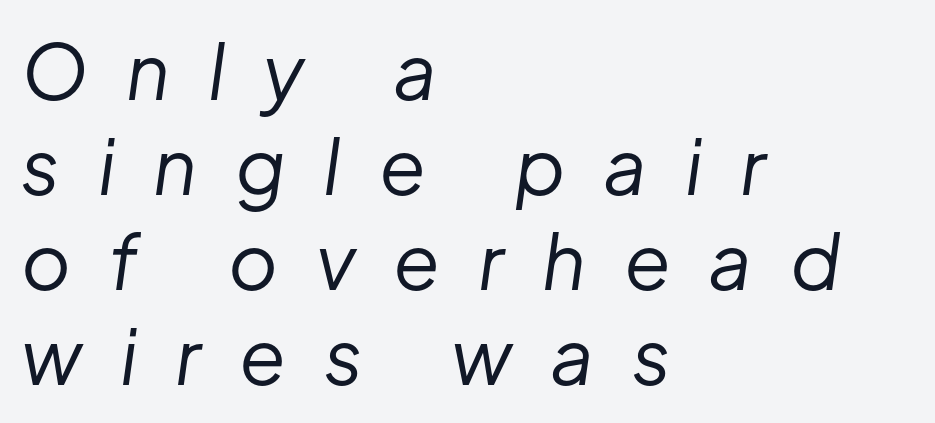
Q: Is the text bold? A: No.
Q: Is the text italic (slanted)? A: Yes, it leans right by about 8 degrees.
Q: Is the text underlined? A: No.
Q: How is the paragraph aligned? A: Left-aligned.
Q: Is the spacing between letters normal or unusually wide? A: Unusually wide.
Q: Is the spacing between lines tight, normal or loose? A: Normal.
Q: Width (condensed, normal, or wide)? A: Normal.
Q: Stroke contrast? A: Low.
Q: x-height? A: Medium.
Q: Monospaced? A: No.
